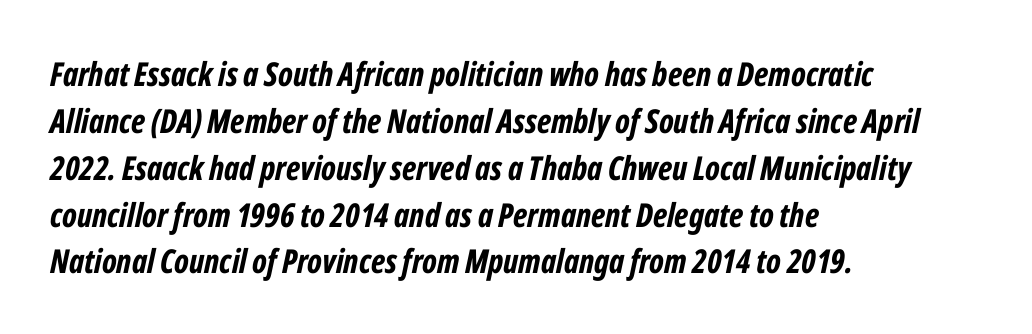
The line-height multiplier appears to be the usual default. Every row of glyphs begins at an identical x-position on the left. Just letters on the line, the space beneath them empty. A typesetter would call this proportional, since set widths differ per character.
